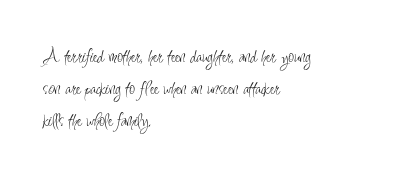
{"bold": "no", "underline": "no", "align": "left", "line_spacing": "normal", "line_spacing_ratio": 1.53, "letter_spacing": "normal", "letter_spacing_em": 0.0, "glyph_px": 21}
